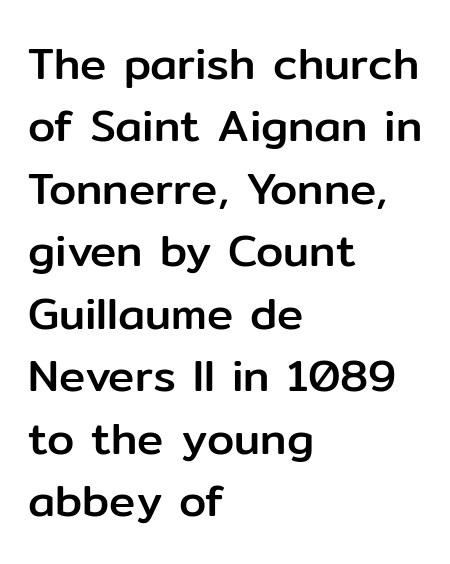
The image shows 44 px sans-serif type, upright; set left-aligned, normal line spacing (1.42x), normal letter spacing, not underlined; low stroke contrast and a medium x-height.
